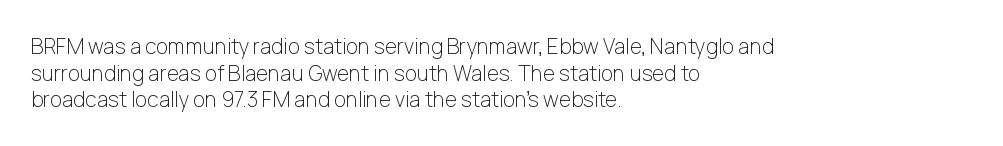
Summary of weight: not heavy and not bold. The vertical gap from one line to the next is medium. The type is set solid horizontally, with unmodified tracking. No italicization has been applied; the sample stays upright. The paragraph shown leans on its left margin. The gap between lines stays unmarked.
